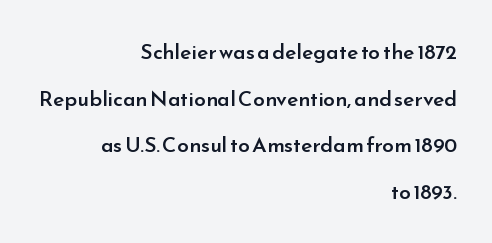
Q: Is the text bold? A: Semi-bold.
Q: Is the text italic (slanted)? A: No, it is upright.
Q: Is the text underlined? A: No.
Q: How is the paragraph aligned? A: Right-aligned.
Q: Is the spacing between letters normal or unusually wide? A: Normal.
Q: Is the spacing between lines tight, normal or loose? A: Loose.
